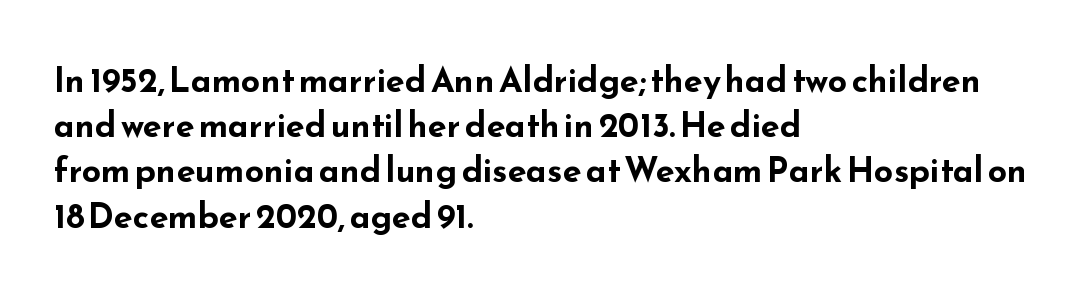
Q: Is the text bold? A: Yes.
Q: Is the text italic (slanted)? A: No, it is upright.
Q: Is the typeface a serif or a sans-serif typeface? A: Sans-serif.
Q: Is the text underlined? A: No.
Q: How is the paragraph aligned? A: Left-aligned.
Q: Is the spacing between letters normal or unusually wide? A: Normal.
Q: Is the spacing between lines tight, normal or loose? A: Normal.
Q: Width (condensed, normal, or wide)? A: Wide.
Q: Stroke contrast? A: Low.
Q: x-height? A: Small.
Q: Monospaced? A: No.
